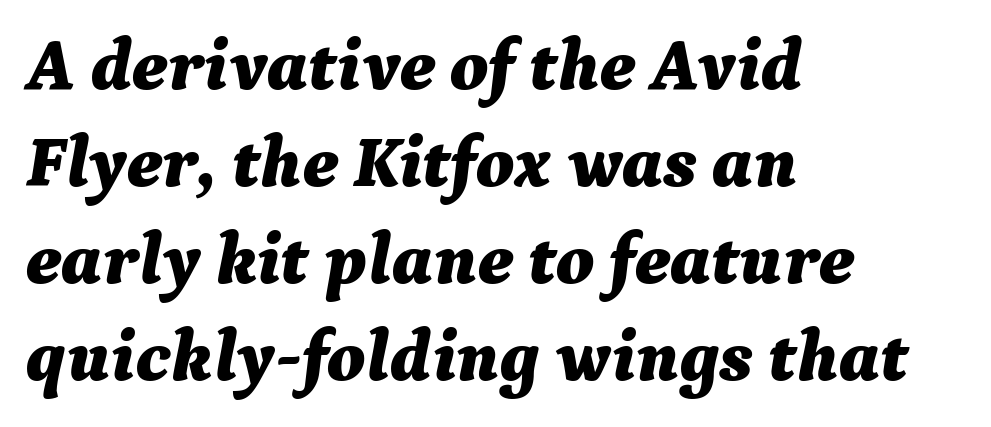
{"italic": "yes", "lean": "right", "slant_degrees": 9, "bold": "yes", "weight": "bold", "width": "normal", "stroke_contrast": "medium", "x_height": "medium", "monospaced": "no", "underline": "no", "align": "left", "line_spacing": "normal", "line_spacing_ratio": 1.33, "letter_spacing": "normal", "letter_spacing_em": 0.0, "glyph_px": 73}
